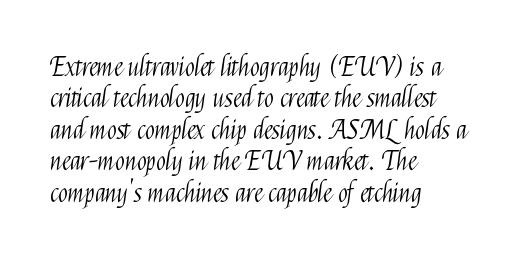
The image shows 26 px text type; set left-aligned, line spacing 1.21x, normal letter spacing, not underlined.
